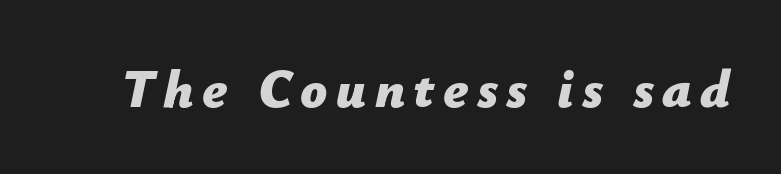
{"italic": "yes", "lean": "right", "slant_degrees": 12, "bold": "yes", "weight": "bold", "width": "normal", "stroke_contrast": "low", "x_height": "medium", "monospaced": "no", "underline": "no", "glyph_px": 53}
